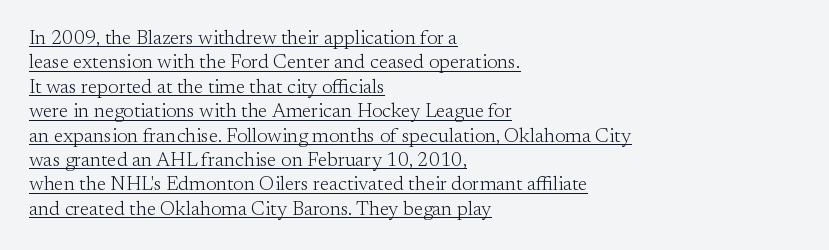
{"italic": "no", "bold": "no", "underline": "yes", "align": "left", "line_spacing_ratio": 1.22, "letter_spacing": "normal", "letter_spacing_em": 0.0, "glyph_px": 20}
